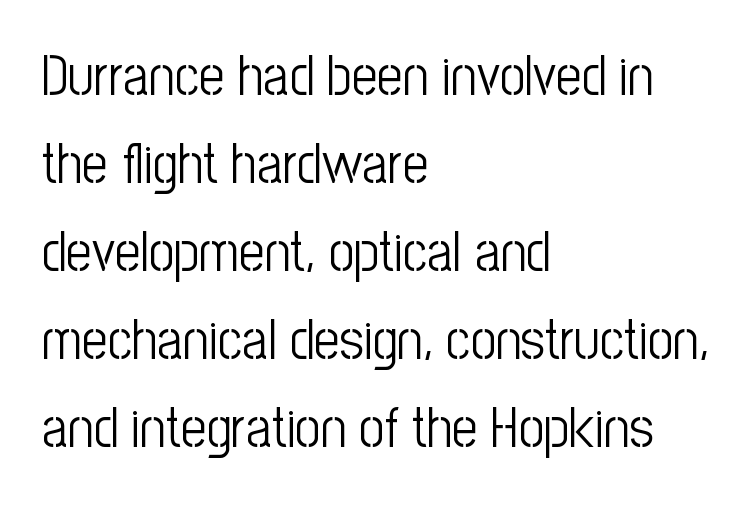
The image shows 56 px light, condensed sans-serif type, upright; set left-aligned, normal line spacing (1.57x), normal letter spacing, not underlined; low stroke contrast and a medium x-height.
